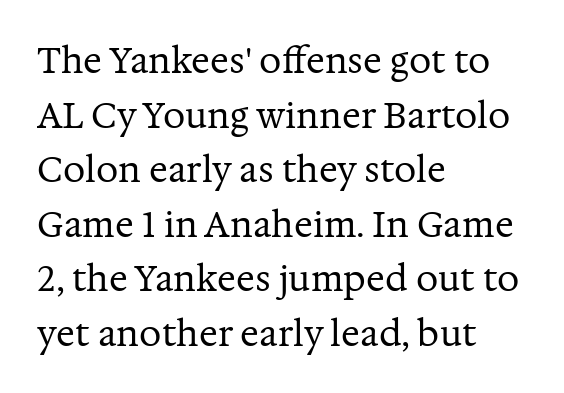
{"serif": "yes", "italic": "no", "bold": "no", "weight": "regular", "width": "normal", "stroke_contrast": "medium", "x_height": "medium", "monospaced": "no", "underline": "no", "align": "left", "line_spacing": "normal", "line_spacing_ratio": 1.56, "letter_spacing": "normal", "letter_spacing_em": 0.0, "glyph_px": 35}
